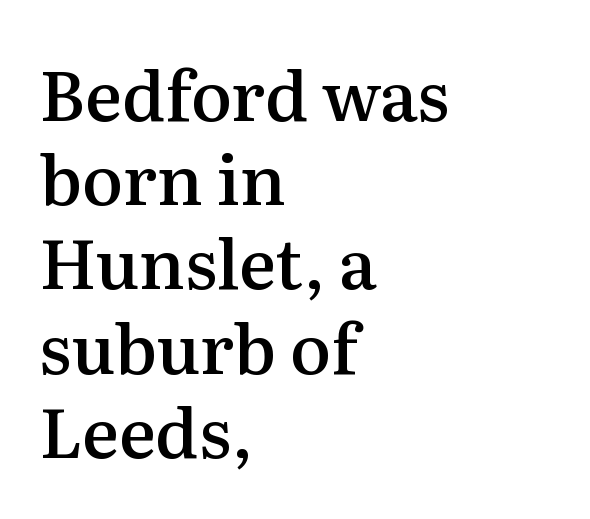
{"serif": "yes", "italic": "no", "bold": "semi", "weight": "semibold", "width": "normal", "stroke_contrast": "medium", "x_height": "medium", "monospaced": "no", "underline": "no", "align": "left", "line_spacing_ratio": 1.22, "letter_spacing": "normal", "letter_spacing_em": 0.0, "glyph_px": 69}
